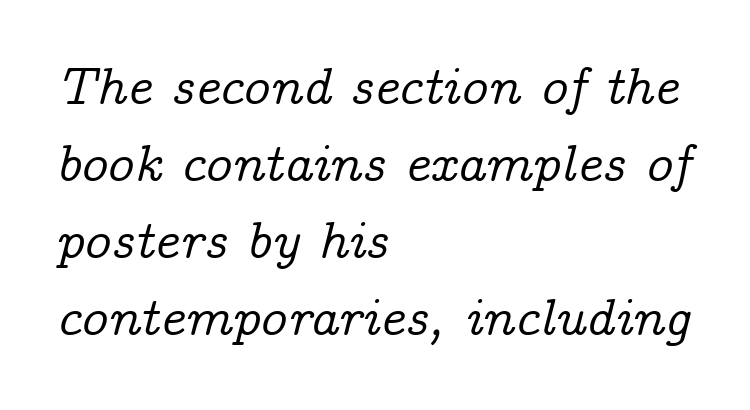
The image shows 53 px serif type, italic (leaning right); set left-aligned, normal line spacing (1.45x), normal letter spacing, not underlined; low stroke contrast and a medium x-height.
